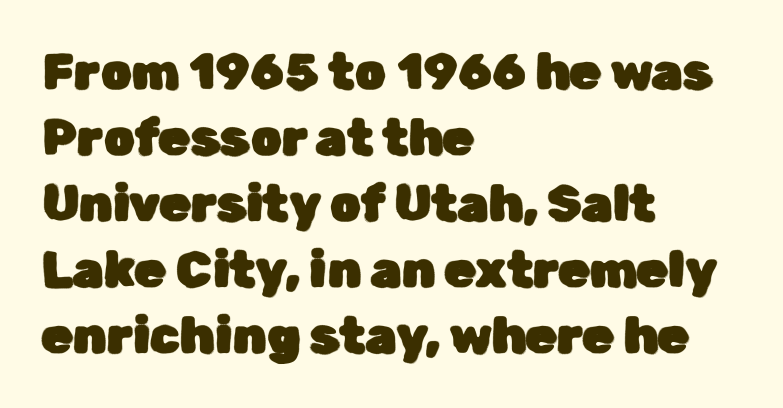
Q: Is the text italic (slanted)? A: No, it is upright.
Q: Is the typeface a serif or a sans-serif typeface? A: Sans-serif.
Q: Is the text underlined? A: No.
Q: How is the paragraph aligned? A: Left-aligned.
Q: Is the spacing between letters normal or unusually wide? A: Normal.
Q: Is the spacing between lines tight, normal or loose? A: Normal.
Q: Width (condensed, normal, or wide)? A: Normal.
Q: Stroke contrast? A: Low.
Q: x-height? A: Medium.
Q: Monospaced? A: No.
